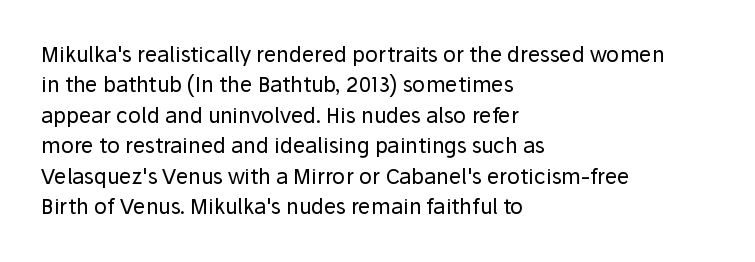
Q: Is the text bold? A: No.
Q: Is the text italic (slanted)? A: No, it is upright.
Q: Is the text underlined? A: No.
Q: How is the paragraph aligned? A: Left-aligned.
Q: Is the spacing between letters normal or unusually wide? A: Normal.
Q: Is the spacing between lines tight, normal or loose? A: Normal.
